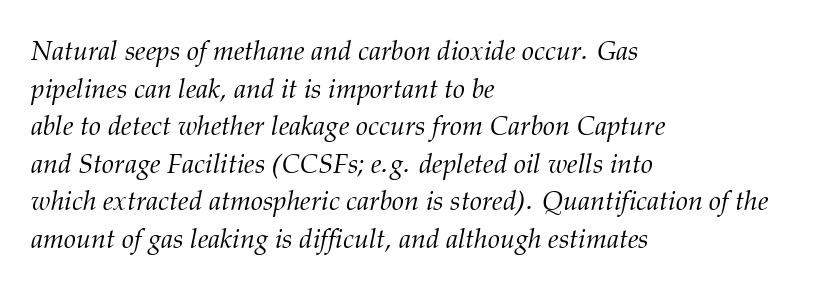
{"italic": "yes", "lean": "right", "slant_degrees": 12, "bold": "no", "underline": "no", "align": "left", "line_spacing": "normal", "line_spacing_ratio": 1.39, "letter_spacing": "normal", "letter_spacing_em": 0.0, "glyph_px": 27}
